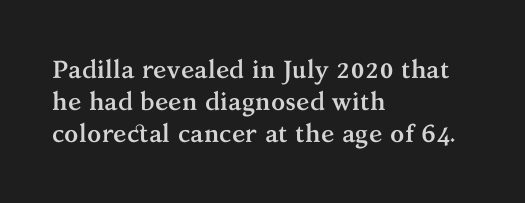
Q: Is the text bold? A: Yes.
Q: Is the text italic (slanted)? A: No, it is upright.
Q: Is the text underlined? A: No.
Q: How is the paragraph aligned? A: Left-aligned.
Q: Is the spacing between letters normal or unusually wide? A: Normal.
Q: Is the spacing between lines tight, normal or loose? A: Normal.
